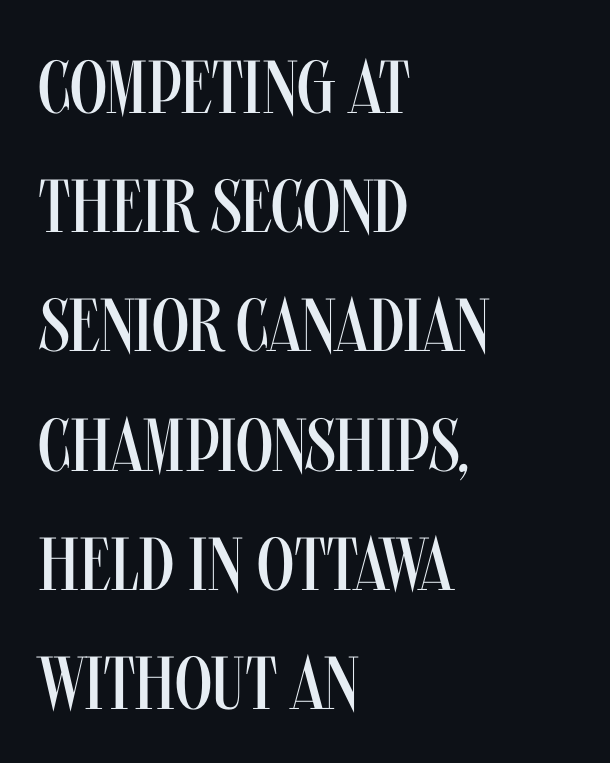
The space beneath each line is pristine and unruled. Characters follow at the spacing the type designer built in. The axis of the letterforms is exactly vertical. Note the varied advance widths — an 'i' is clearly narrower than an 'm'. The space between consecutive lines is moderate. No letter is thick-stroked: the sample isn't bold.
